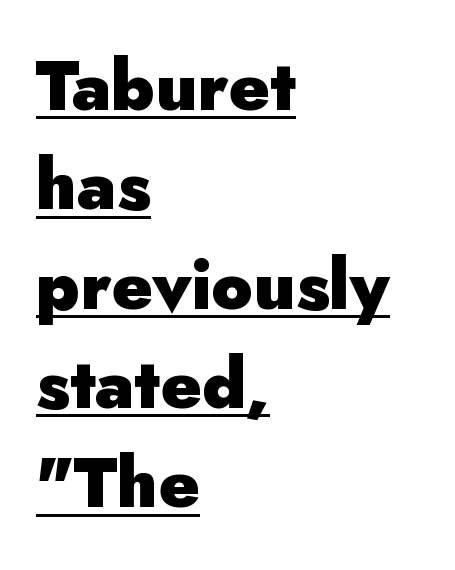
{"serif": "no", "italic": "no", "bold": "yes", "weight": "heavy", "width": "normal", "stroke_contrast": "low", "x_height": "small", "monospaced": "no", "underline": "yes", "align": "left", "line_spacing": "normal", "line_spacing_ratio": 1.44, "letter_spacing": "normal", "letter_spacing_em": 0.0, "glyph_px": 69}
